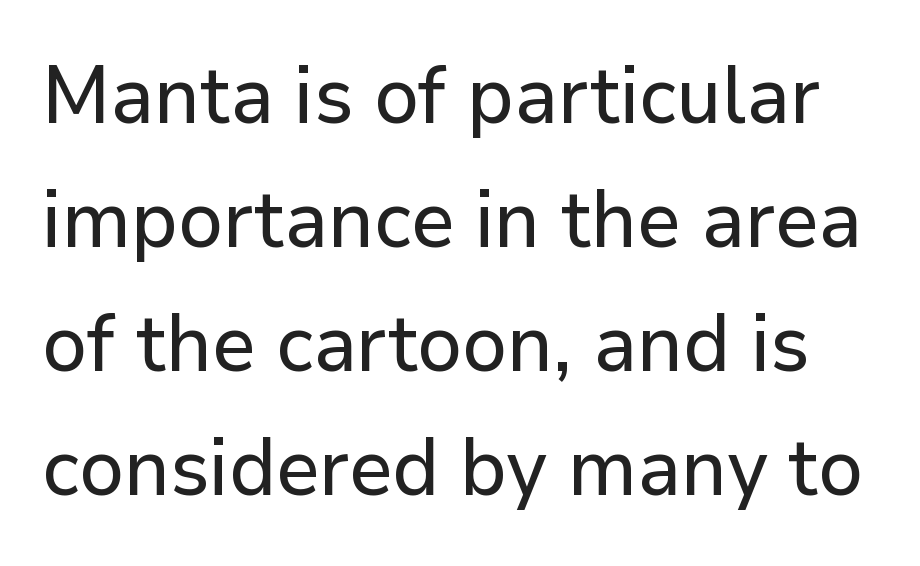
The image shows 80 px sans-serif type, upright; set normal line spacing (1.55x), normal letter spacing, not underlined; low stroke contrast and a medium x-height.
